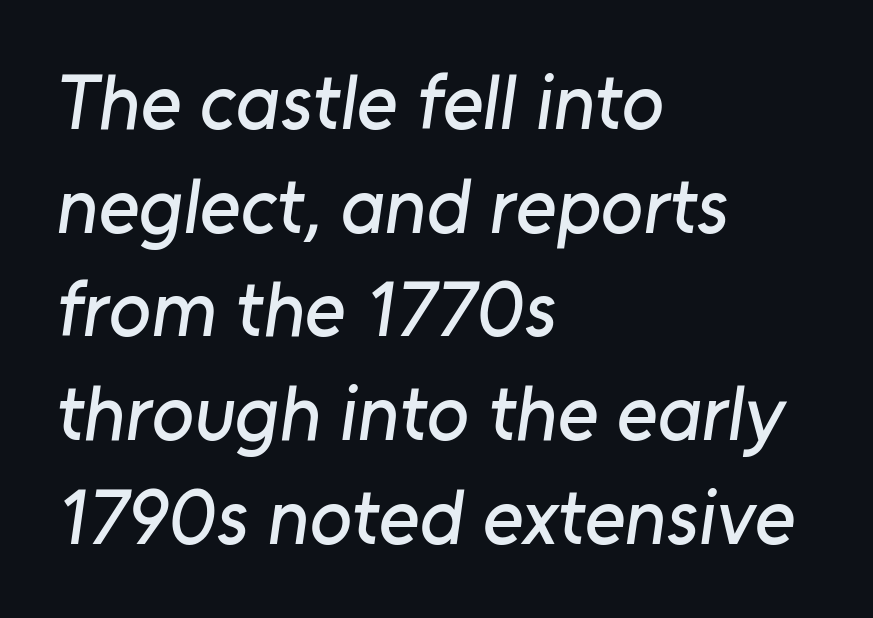
Q: Is the typeface a serif or a sans-serif typeface? A: Sans-serif.
Q: Is the text underlined? A: No.
Q: How is the paragraph aligned? A: Left-aligned.
Q: Is the spacing between letters normal or unusually wide? A: Normal.
Q: Is the spacing between lines tight, normal or loose? A: Normal.
Q: Width (condensed, normal, or wide)? A: Normal.
Q: Stroke contrast? A: Low.
Q: x-height? A: Medium.
Q: Monospaced? A: No.
